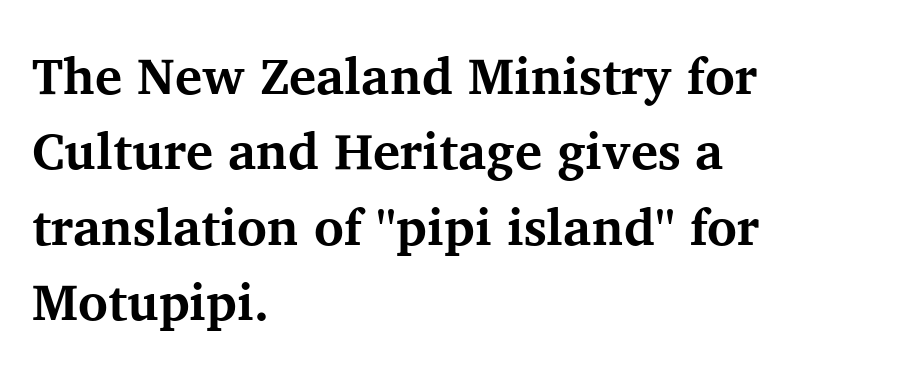
Line starts are locked; line ends wander. The letters stand straight up with perfectly vertical stems. Each glyph is drawn with heavy, bold strokes. Is this a fixed-width face? No — the glyphs have proportional, varying widths. Yep, those are serifs on the letters. The line texture is even and compact thanks to regular tracking.
